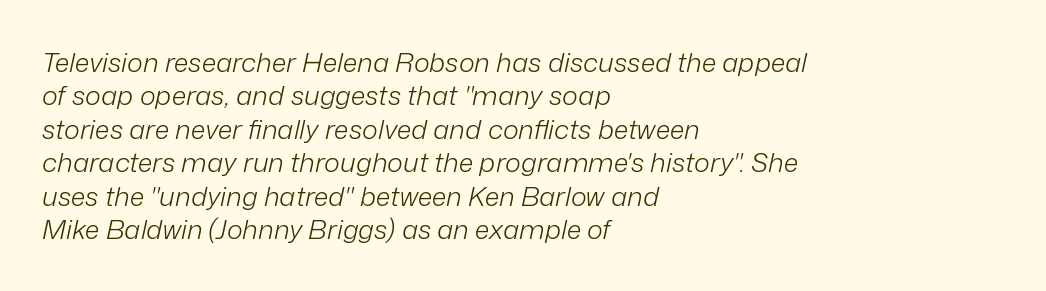
The image shows 27 px text type, italic (leaning right); set left-aligned, line spacing 1.24x, normal letter spacing, not underlined.
